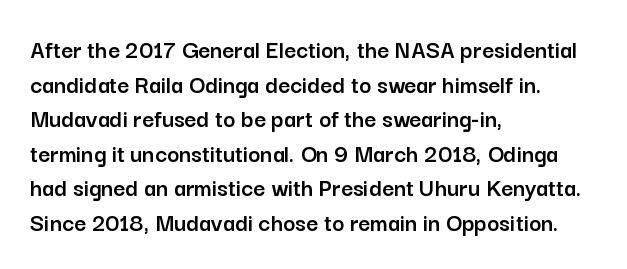
{"italic": "no", "underline": "no", "align": "left", "line_spacing": "normal", "line_spacing_ratio": 1.33, "letter_spacing": "normal", "letter_spacing_em": 0.0, "glyph_px": 26}
